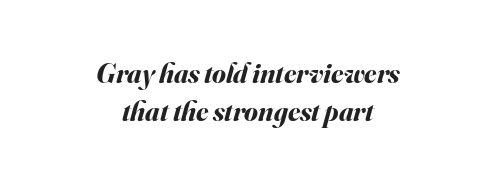
The image shows 28 px bold type, italic (leaning right); set centered, normal line spacing (1.35x), normal letter spacing, not underlined; medium stroke contrast and a small x-height.
